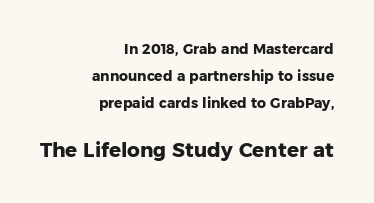
{"italic": "no", "bold": "yes", "underline": "no", "align": "right", "line_spacing": "loose", "line_spacing_ratio": 1.92, "letter_spacing": "normal", "letter_spacing_em": 0.0, "larger_block": "second", "size_ratio": 1.43, "glyph_px": 20}
